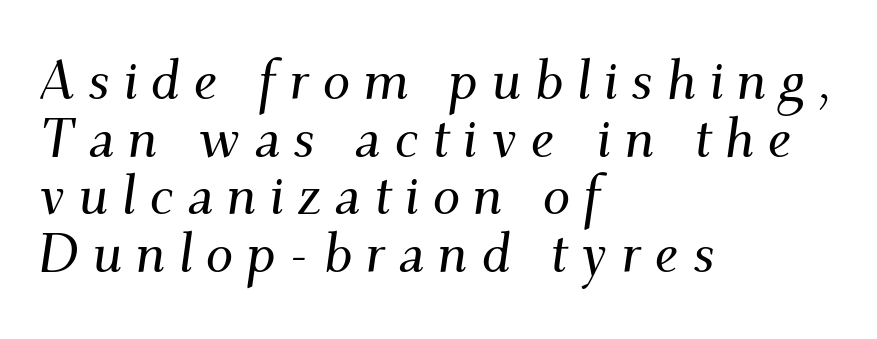
Is the type slanted? Yes — the strokes lean at a clear angle. Caption: multi-line text, flush left, ragged right. Any mark beneath the type? The region is blank. Examine the stroke ends and you'll spot serifs.
